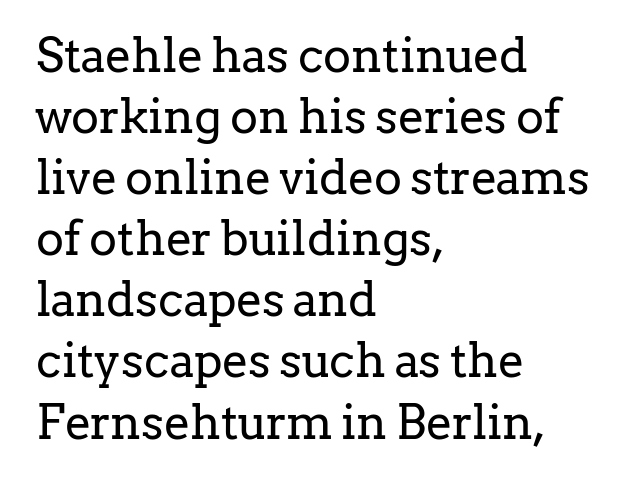
Regarding serifs, this sample has them. Does extra space separate the letters? No, they use regular spacing. Here the designer chose a conventional face with non-uniform glyph widths. Heft: none added — not bold. The strip under each line holds only bare page.
